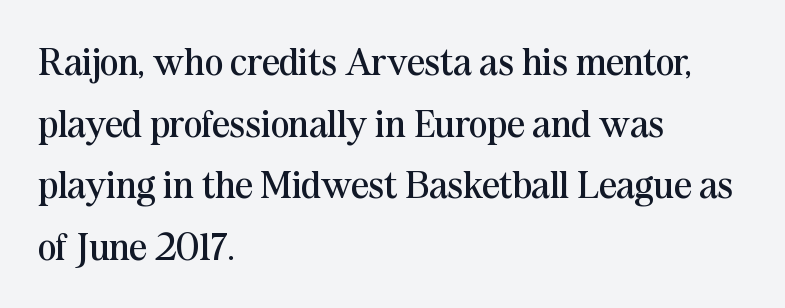
How are the letters spaced? Ordinarily, with no added tracking. Successive baselines arrive at the customary interval. Style check: upright. Each row of text sits above clean, open space. What kind of face is this? One with serifs. Weight: in the light-to-regular range.
